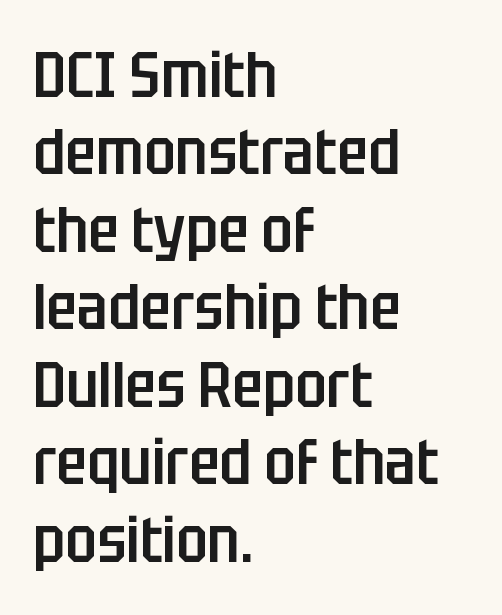
{"serif": "no", "italic": "no", "bold": "semi", "weight": "semibold", "width": "condensed", "stroke_contrast": "low", "x_height": "large", "monospaced": "no", "underline": "no", "align": "left", "line_spacing_ratio": 1.21, "letter_spacing": "normal", "letter_spacing_em": 0.0, "glyph_px": 64}
